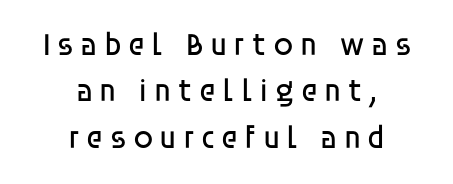
{"serif": "no", "italic": "no", "bold": "no", "weight": "regular", "width": "normal", "stroke_contrast": "low", "x_height": "large", "monospaced": "no", "underline": "no", "align": "center", "line_spacing": "normal", "line_spacing_ratio": 1.45, "glyph_px": 32}
